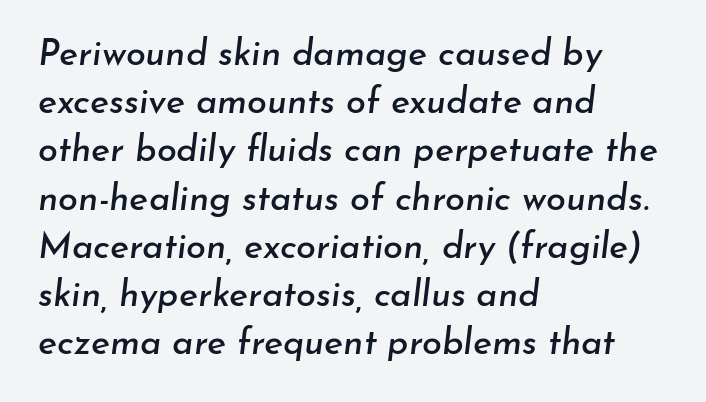
Q: Is the text italic (slanted)? A: Yes, it leans right by about 7 degrees.
Q: Is the text underlined? A: No.
Q: How is the paragraph aligned? A: Left-aligned.
Q: Is the spacing between letters normal or unusually wide? A: Normal.
Q: Is the spacing between lines tight, normal or loose? A: Normal.
Q: Width (condensed, normal, or wide)? A: Normal.
Q: Stroke contrast? A: Low.
Q: x-height? A: Small.
Q: Monospaced? A: No.
